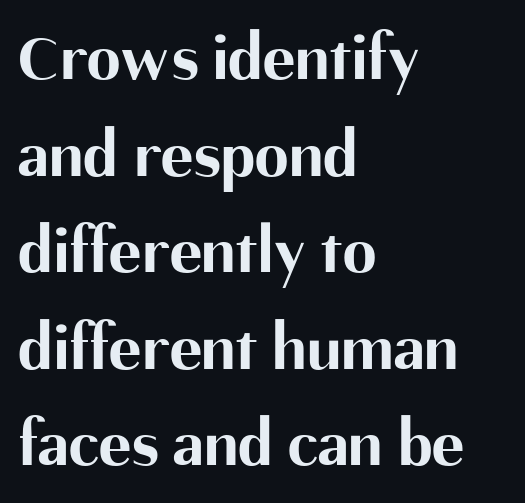
The lettering stays uniformly vertical, giving the passage a roman look. This is heavy type, rendered in bold. Letterform terminals end flat and unadorned throughout the passage. Looks like regular typesetting: each glyph gets only the width it needs. Quick note: underline off. This sample is left-justified, so line endings fall wherever the words run out.
